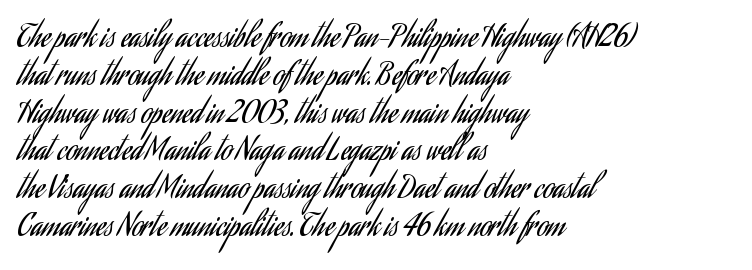
The image shows 30 px regular-weight, condensed sans-serif type; set left-aligned, normal line spacing (1.26x), normal letter spacing, not underlined; low stroke contrast and a small x-height.
